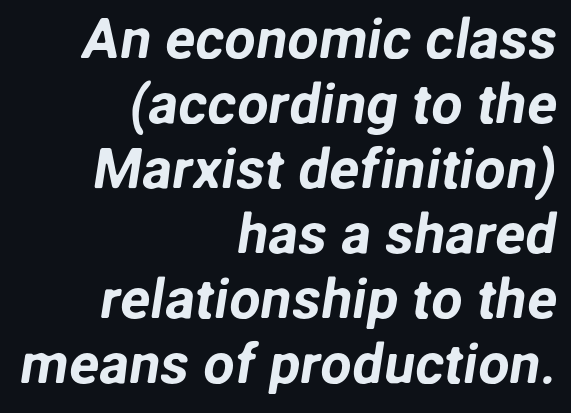
All the whitespace from short lines collects on the left. Think of a printed novel: that variable character pitch is what you see here. Unmarked baselines from the first word to the last. Spacing between characters is what you'd get straight out of the box. Regarding serifs, this sample does without them.
